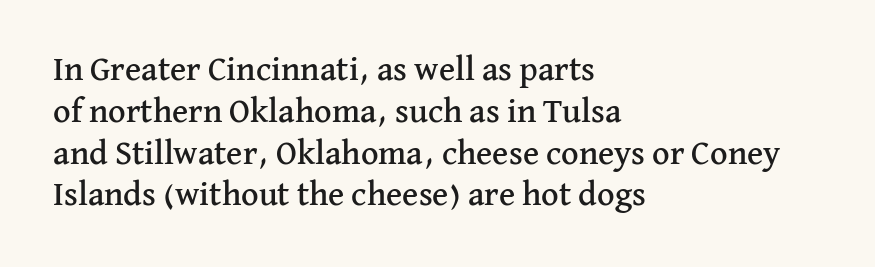
The specimen omits any rule beneath the text block's lines. Designer's note — italics off, roman on. Letterform terminals end in serifs throughout the passage. Spacing verdict: proportional, widths tailored to each character.
